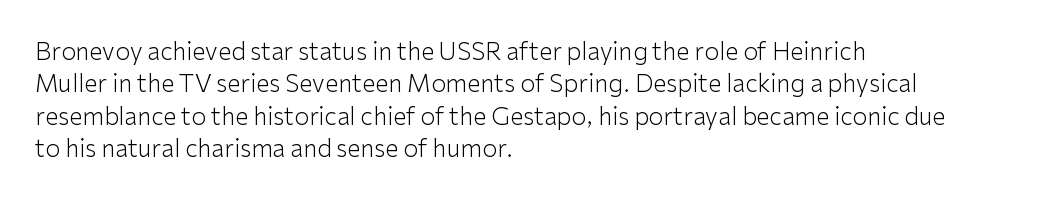
The typesetter chose a ragged-right arrangement here. In terms of letterspacing, this is plain default setting. Descenders hang freely into open space. A typesetter would call this leading conventional body-copy spacing. Stems and bowls with no extra thickness — not bold.
